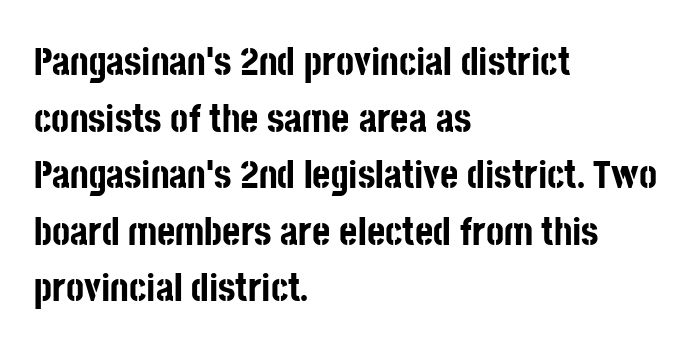
Q: Is the text bold? A: Yes.
Q: Is the text italic (slanted)? A: No, it is upright.
Q: Is the typeface a serif or a sans-serif typeface? A: Sans-serif.
Q: Is the text underlined? A: No.
Q: How is the paragraph aligned? A: Left-aligned.
Q: Is the spacing between letters normal or unusually wide? A: Normal.
Q: Is the spacing between lines tight, normal or loose? A: Normal.
Q: Width (condensed, normal, or wide)? A: Condensed.
Q: Stroke contrast? A: Low.
Q: x-height? A: Large.
Q: Monospaced? A: No.
